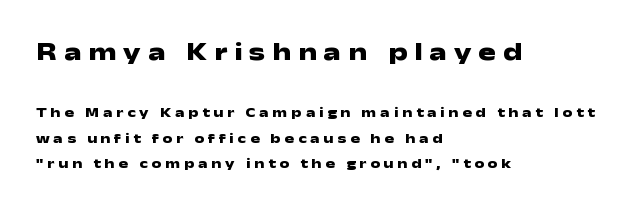
The image shows 26 px bold type, upright; set left-aligned, line spacing 1.82x, unusually wide letter spacing (+0.27 em), not underlined; the first (top) block is 1.86x larger.
